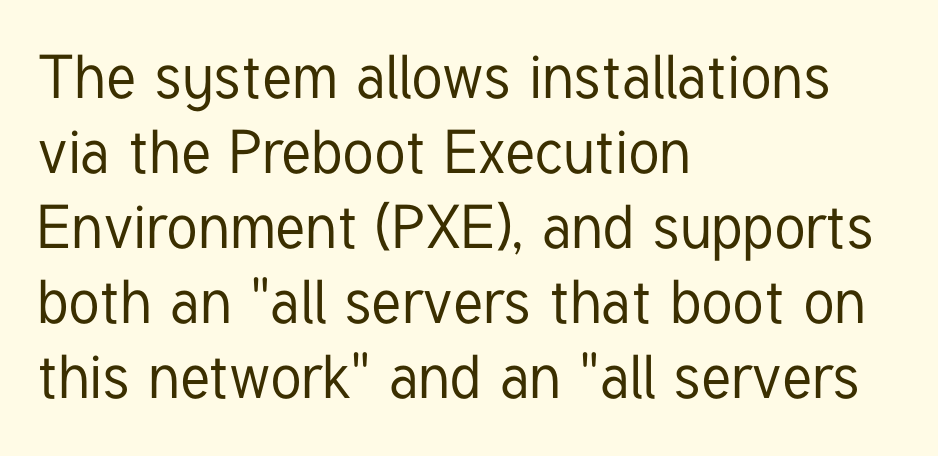
{"serif": "no", "italic": "no", "width": "condensed", "stroke_contrast": "low", "x_height": "medium", "monospaced": "no", "underline": "no", "align": "left", "line_spacing_ratio": 1.23, "letter_spacing": "normal", "letter_spacing_em": 0.0, "glyph_px": 61}
